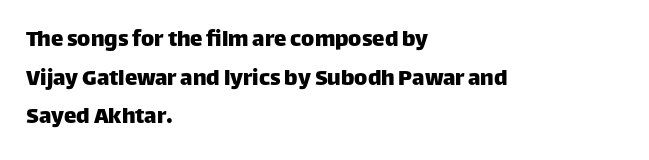
Inter-character spacing is left at the font's built-in metrics. Quick note: underline off. Horizontal alignment here is leftward, the default for most running prose. Posture: vertical. Line spacing here is normal.
